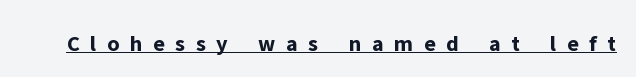
The glyphs have the mass of a bold cut. Here the glyphs are tracked loosely, breaking word shapes into spaced letters. A roman cut, with each character standing at attention. The string is rendered with underlining switched on.
